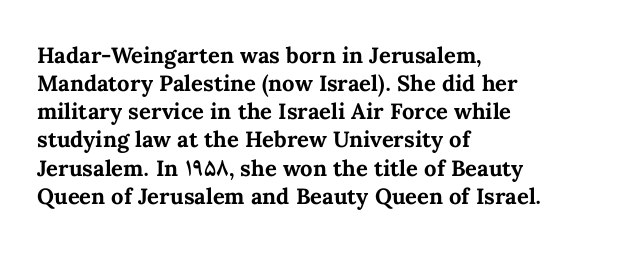
Q: Is the text bold? A: Yes.
Q: Is the text italic (slanted)? A: No, it is upright.
Q: Is the text underlined? A: No.
Q: How is the paragraph aligned? A: Left-aligned.
Q: Is the spacing between letters normal or unusually wide? A: Normal.
Q: Is the spacing between lines tight, normal or loose? A: Normal.
